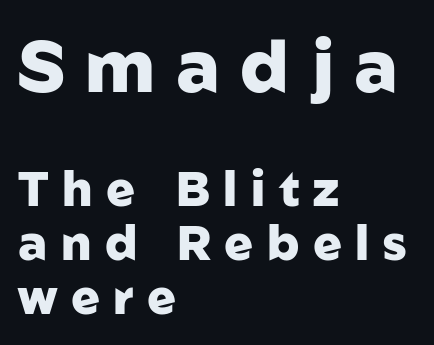
{"serif": "no", "italic": "no", "bold": "yes", "weight": "heavy", "width": "normal", "stroke_contrast": "low", "x_height": "medium", "monospaced": "no", "underline": "no", "align": "left", "line_spacing": "tight", "line_spacing_ratio": 1.13, "letter_spacing": "wide", "letter_spacing_em": 0.28, "larger_block": "first", "size_ratio": 1.5, "glyph_px": 72}
